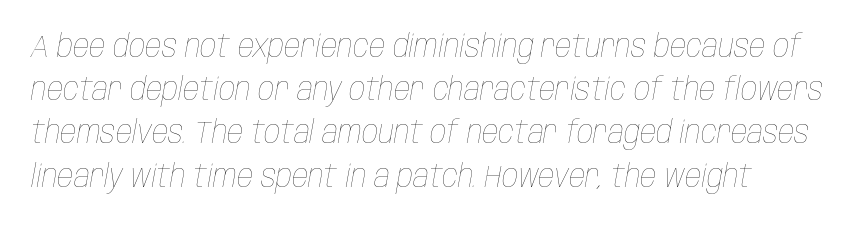
The image shows 32 px thin, condensed type, italic (leaning right); set left-aligned, normal line spacing (1.35x), normal letter spacing, not underlined; low stroke contrast and a large x-height.
